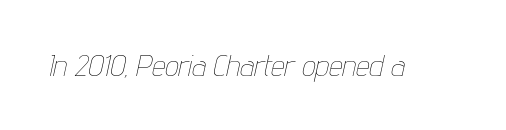
Q: Is the text bold? A: No.
Q: Is the text italic (slanted)? A: Yes, it leans right by about 12 degrees.
Q: Is the text underlined? A: No.
Q: Is the spacing between letters normal or unusually wide? A: Normal.
Q: Width (condensed, normal, or wide)? A: Condensed.
Q: Stroke contrast? A: Low.
Q: x-height? A: Medium.
Q: Monospaced? A: No.
